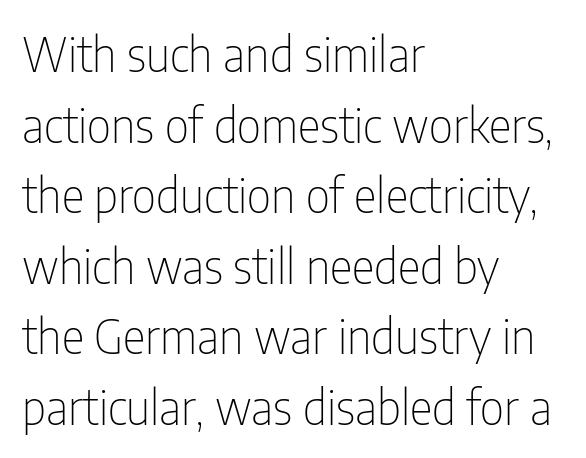
The image shows 48 px thin, condensed sans-serif type, upright; set left-aligned, normal line spacing (1.47x), normal letter spacing, not underlined; low stroke contrast and a medium x-height.
